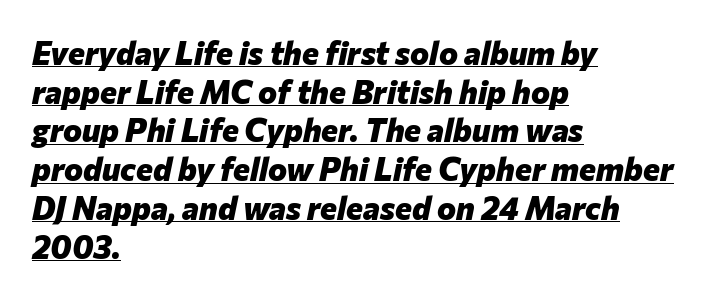
{"italic": "yes", "lean": "right", "slant_degrees": 12, "bold": "yes", "weight": "heavy", "width": "normal", "stroke_contrast": "low", "x_height": "medium", "monospaced": "no", "underline": "yes", "align": "left", "line_spacing_ratio": 1.21, "letter_spacing": "normal", "letter_spacing_em": 0.0, "glyph_px": 32}
